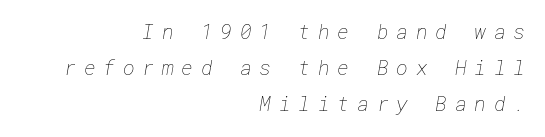
The image shows 20 px text type; set right-aligned, line spacing 1.81x, unusually wide letter spacing (+0.39 em), not underlined.
